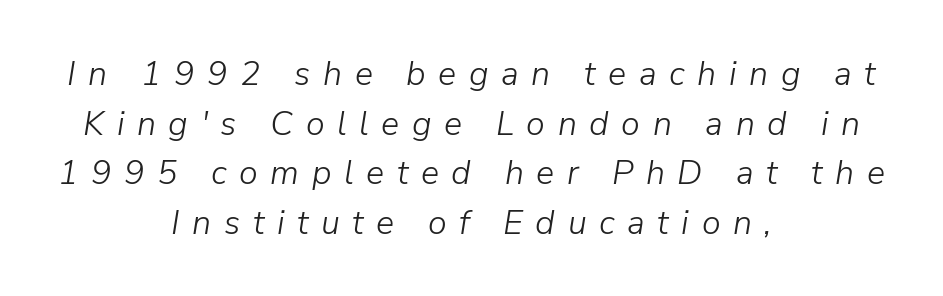
The image shows 34 px light type, italic (leaning right); set centered, normal line spacing (1.46x), unusually wide letter spacing (+0.37 em), not underlined; low stroke contrast and a medium x-height.
